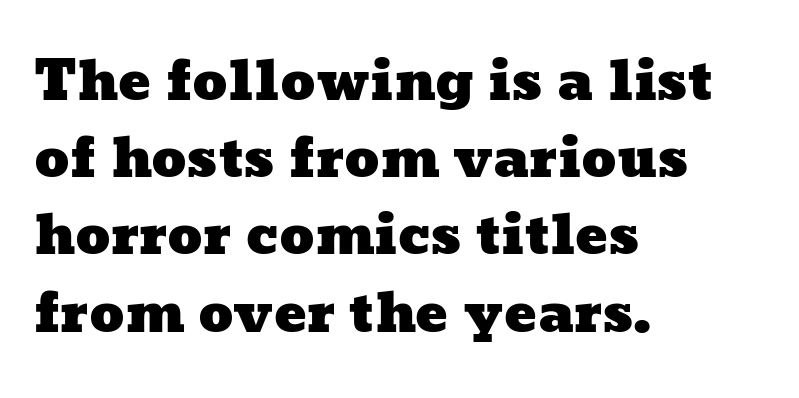
Q: Is the text underlined? A: No.
Q: How is the paragraph aligned? A: Left-aligned.
Q: Is the spacing between letters normal or unusually wide? A: Normal.
Q: Is the spacing between lines tight, normal or loose? A: Normal.
Q: Width (condensed, normal, or wide)? A: Wide.
Q: Stroke contrast? A: Low.
Q: x-height? A: Medium.
Q: Monospaced? A: No.
